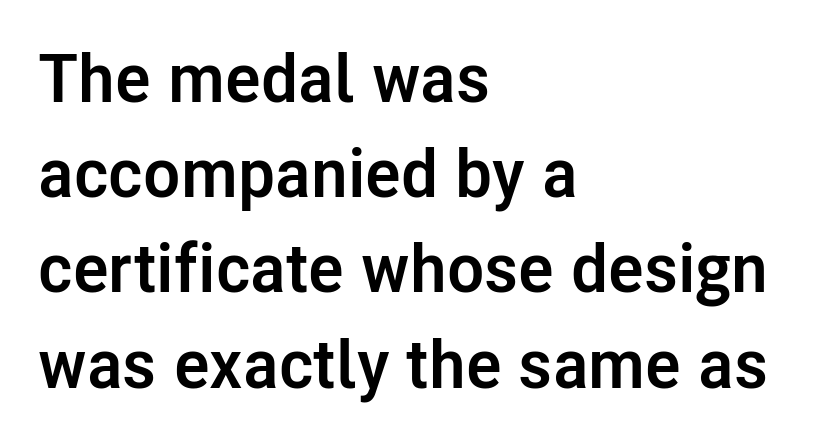
The image shows 68 px semibold sans-serif type, upright; set left-aligned, normal line spacing (1.4x), normal letter spacing, not underlined; low stroke contrast and a medium x-height.
